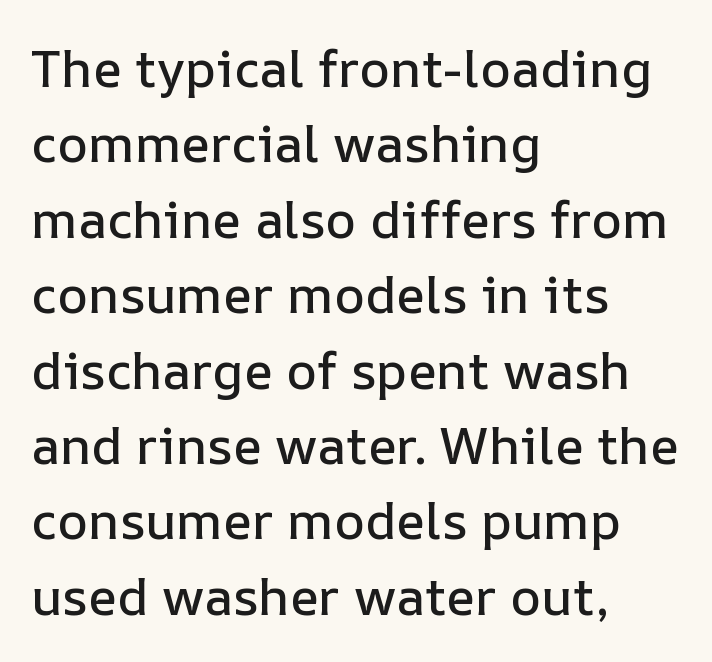
Designer's note — italics off, roman on. Successive baselines arrive at the customary interval. Short note: letters normally spaced. These lines are rendered in a variable-pitch font. Lines of text with bare space underneath.
